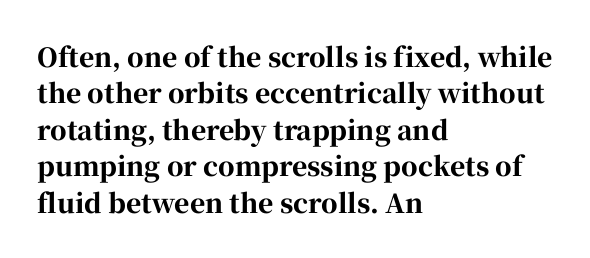
Characters remain perfectly vertical along every line. The passage is arranged the way most books set body copy — flush left. These lines sit exactly where default settings would place them. Nobody touched the tracking dial on this one. Descender tails drop into unmarked territory. Is the type bold? Yes — the strokes are clearly thick and heavy.
